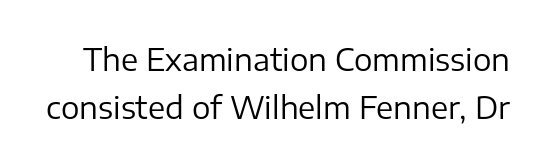
The image shows 31 px regular-weight sans-serif type, upright; set normal line spacing (1.54x), normal letter spacing, not underlined; low stroke contrast and a medium x-height.
